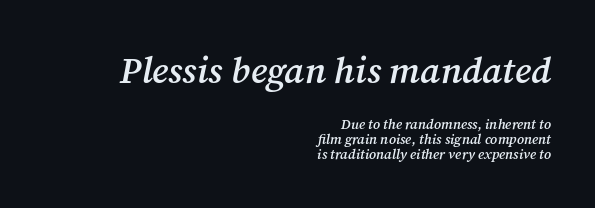
The image shows 37 px semibold serif type, italic (leaning right); set right-aligned, tight line spacing (1.08x), normal letter spacing, not underlined; the first (top) block is 2.64x larger; medium stroke contrast and a medium x-height.
